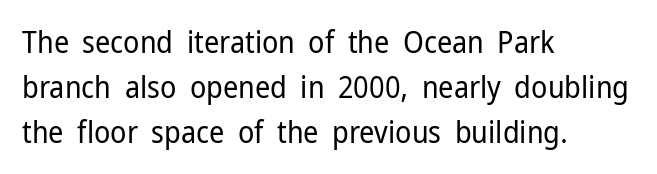
Is this a heavy cut? Hardly; it is regular or lighter. This is sans-serif lettering, the kind often seen on screens and signage. The rows are spaced the way most documents space them. Characters follow at the spacing the type designer built in.
